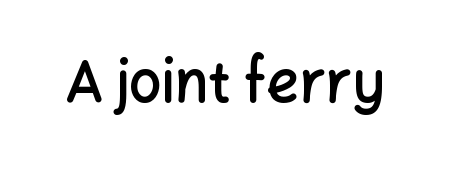
Q: Is the text bold? A: Semi-bold.
Q: Is the text italic (slanted)? A: No, it is upright.
Q: Is the typeface a serif or a sans-serif typeface? A: Sans-serif.
Q: Is the text underlined? A: No.
Q: Is the spacing between letters normal or unusually wide? A: Normal.
Q: Width (condensed, normal, or wide)? A: Normal.
Q: Stroke contrast? A: Low.
Q: x-height? A: Medium.
Q: Monospaced? A: No.
